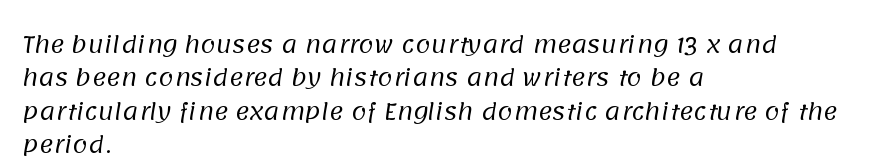
The rendering uses a moderate line-height, typical for paragraphs. Each row of text sits above clean, open space. Stroke mass is kept to a normal reading level or below. One-word summary of the alignment: left. Default kerning and tracking; the words read as compact shapes.
